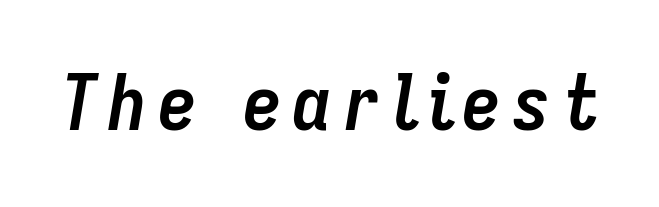
Q: Is the text bold? A: Yes.
Q: Is the text italic (slanted)? A: Yes, it leans right by about 9 degrees.
Q: Is the text underlined? A: No.
Q: Width (condensed, normal, or wide)? A: Condensed.
Q: Stroke contrast? A: Low.
Q: x-height? A: Medium.
Q: Monospaced? A: No.
